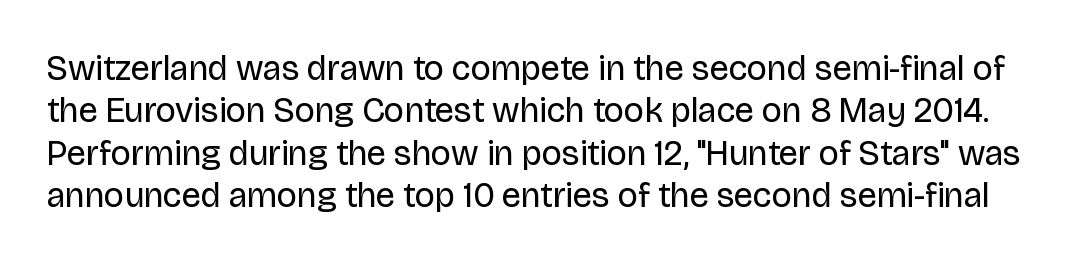
The image shows 35 px regular-weight sans-serif type, upright; set line spacing 1.21x, normal letter spacing, not underlined; low stroke contrast and a large x-height.
